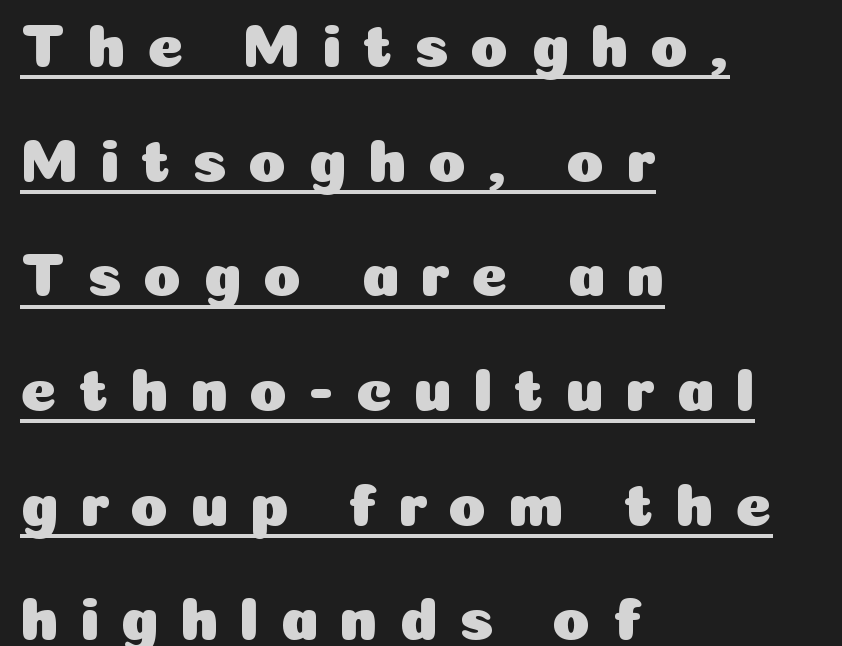
{"serif": "no", "italic": "no", "width": "normal", "stroke_contrast": "low", "x_height": "medium", "monospaced": "no", "underline": "yes", "align": "left", "line_spacing_ratio": 1.85, "letter_spacing": "wide", "letter_spacing_em": 0.34, "glyph_px": 62}
